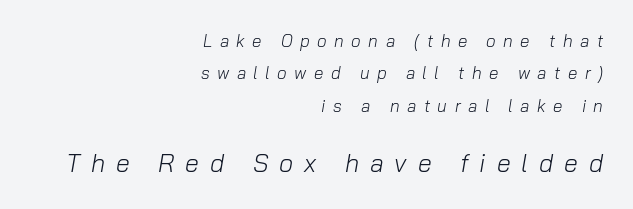
{"italic": "yes", "lean": "right", "slant_degrees": 10, "bold": "no", "underline": "no", "align": "right", "line_spacing": "loose", "line_spacing_ratio": 1.9, "letter_spacing": "wide", "letter_spacing_em": 0.44, "larger_block": "second", "size_ratio": 1.47, "glyph_px": 25}
